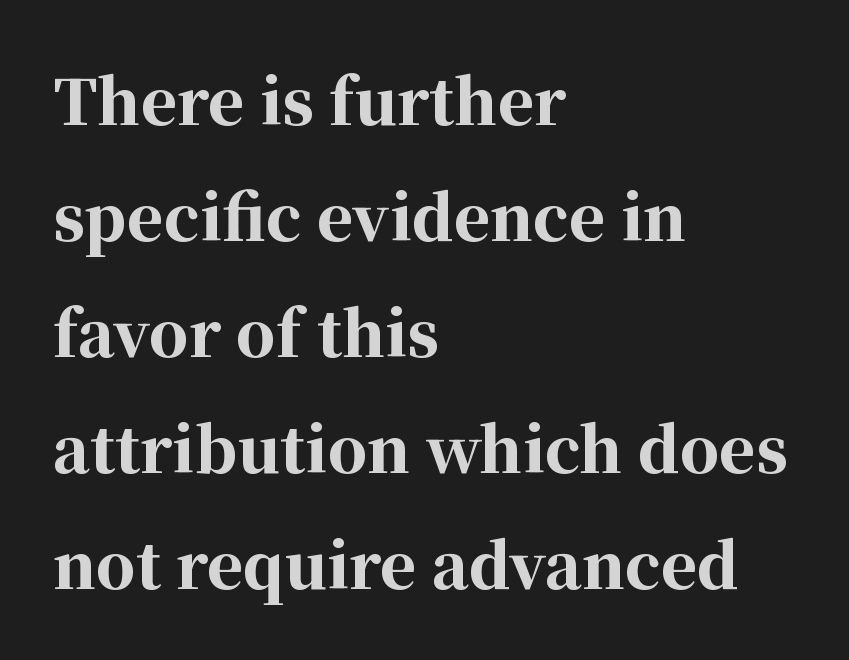
The image shows 62 px bold serif type, upright; set left-aligned, line spacing 1.87x, normal letter spacing, not underlined; high stroke contrast and a medium x-height.
